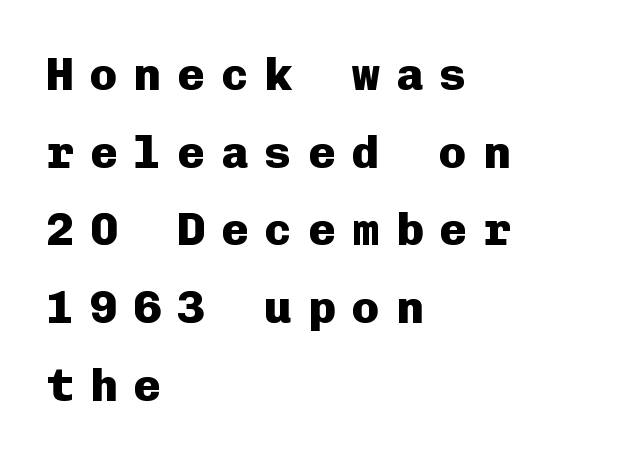
{"serif": "no", "italic": "no", "bold": "yes", "weight": "heavy", "width": "normal", "stroke_contrast": "low", "x_height": "medium", "monospaced": "yes", "underline": "no", "align": "left", "line_spacing": "normal", "line_spacing_ratio": 1.69, "letter_spacing": "wide", "letter_spacing_em": 0.35, "glyph_px": 46}
